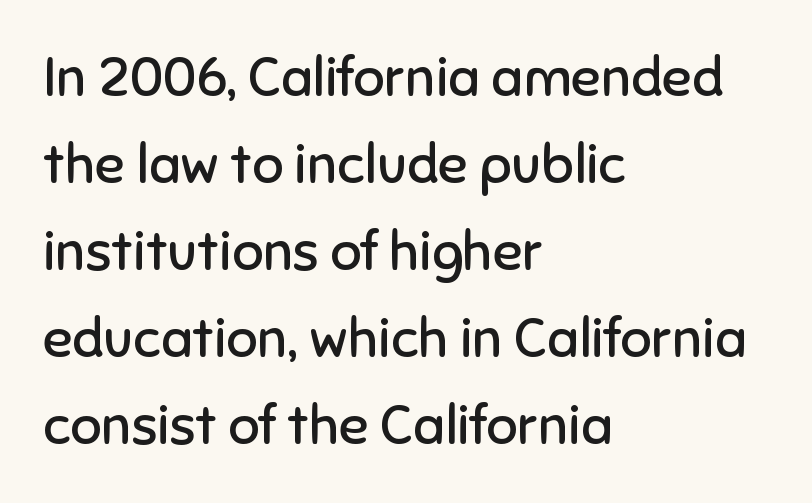
Q: Is the text bold? A: No.
Q: Is the text italic (slanted)? A: No, it is upright.
Q: Is the typeface a serif or a sans-serif typeface? A: Sans-serif.
Q: Is the text underlined? A: No.
Q: How is the paragraph aligned? A: Left-aligned.
Q: Is the spacing between letters normal or unusually wide? A: Normal.
Q: Is the spacing between lines tight, normal or loose? A: Normal.
Q: Width (condensed, normal, or wide)? A: Normal.
Q: Stroke contrast? A: Low.
Q: x-height? A: Medium.
Q: Monospaced? A: No.
